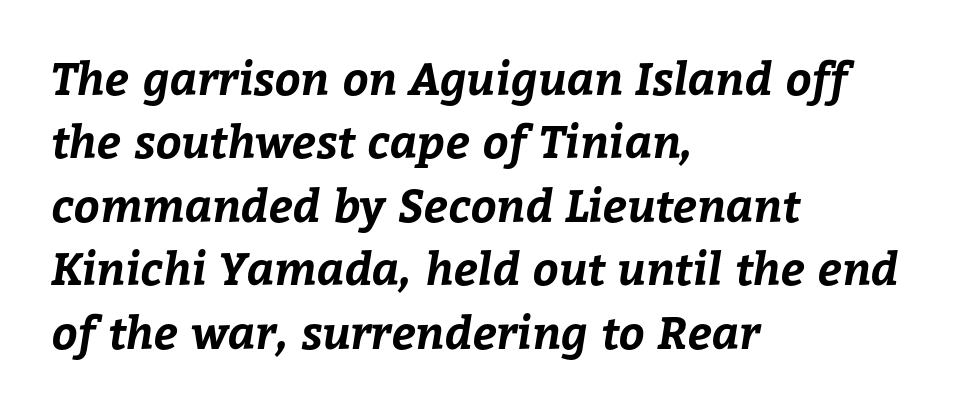
{"bold": "yes", "weight": "bold", "width": "normal", "stroke_contrast": "low", "x_height": "medium", "monospaced": "no", "underline": "no", "align": "left", "line_spacing": "normal", "line_spacing_ratio": 1.41, "letter_spacing": "normal", "letter_spacing_em": 0.0, "glyph_px": 45}
